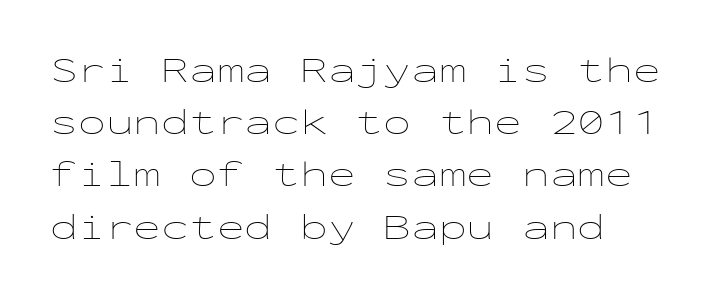
The foot of each line stays bare and open. Characters remain perfectly vertical along every line. There is no visible air inserted between adjacent glyphs. These lines are rendered in a fixed-pitch font. Quick note: interline space is typical.
